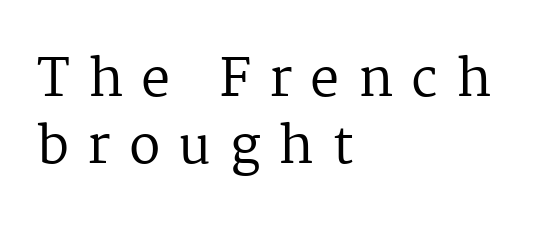
The image shows 52 px regular-weight serif type, upright; set left-aligned, normal line spacing (1.28x), unusually wide letter spacing (+0.35 em), not underlined; medium stroke contrast and a medium x-height.
